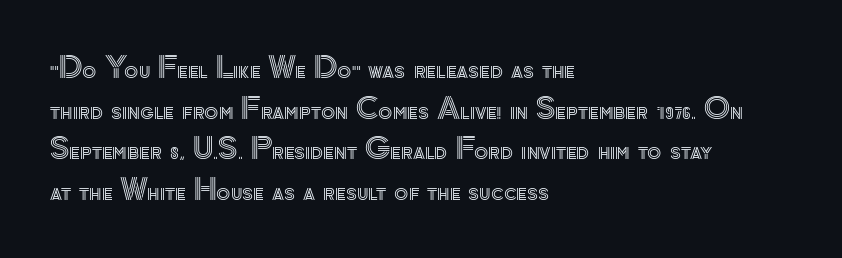
Q: Is the text italic (slanted)? A: No, it is upright.
Q: Is the text underlined? A: No.
Q: How is the paragraph aligned? A: Left-aligned.
Q: Is the spacing between letters normal or unusually wide? A: Normal.
Q: Is the spacing between lines tight, normal or loose? A: Normal.
Q: Width (condensed, normal, or wide)? A: Normal.
Q: x-height? A: Small.
Q: Monospaced? A: No.
